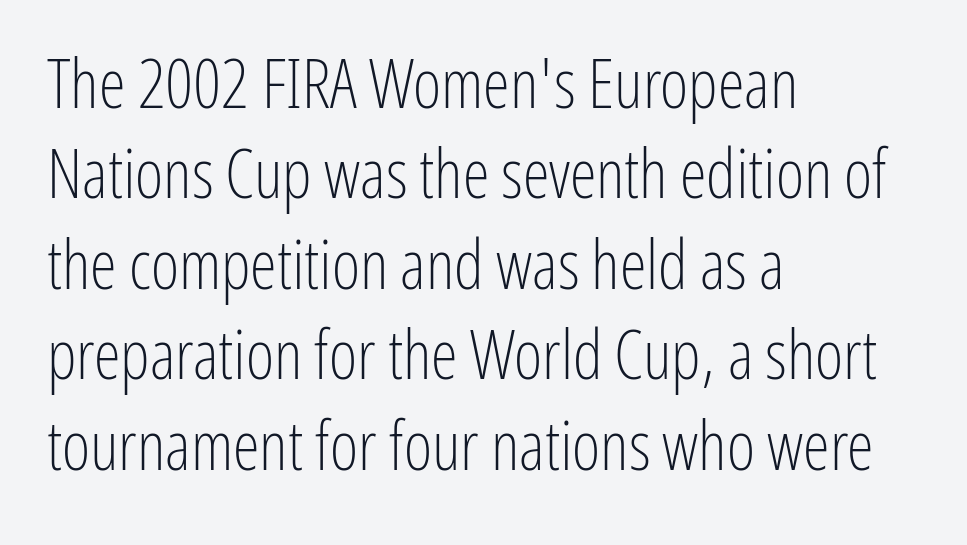
The image shows 68 px light, condensed sans-serif type, upright; set left-aligned, normal line spacing (1.33x), normal letter spacing, not underlined; low stroke contrast and a medium x-height.
